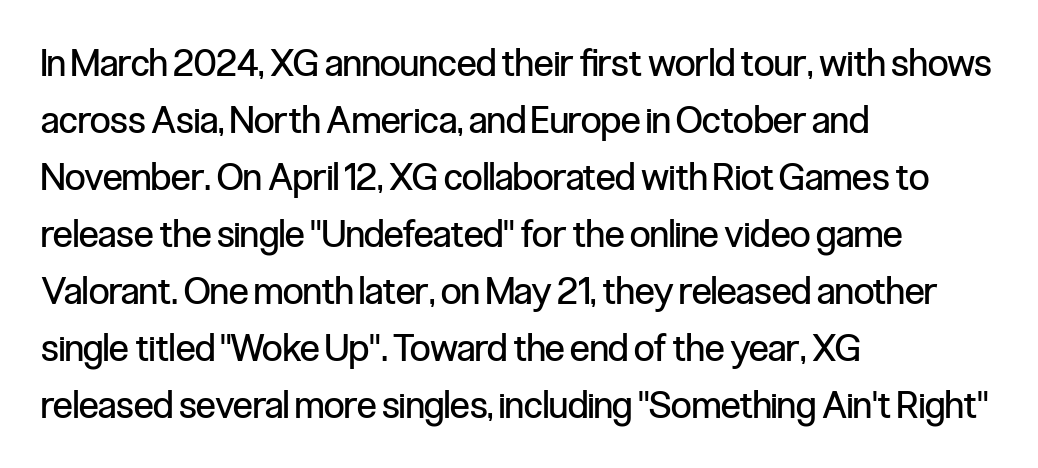
The face used here is a sans, in the tradition of grotesques and geometrics. Glyph-to-glyph distance matches everyday printed text. Stem width sits at or under what a default text font uses. You could not count columns in this text — the font is proportionally spaced. This is the regular roman posture of the typeface. Anything drawn beneath the words? Only blank space.
